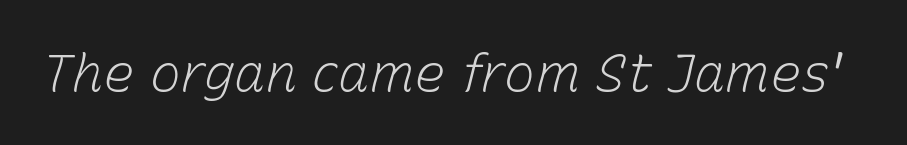
Q: Is the text bold? A: No.
Q: Is the text italic (slanted)? A: Yes, it leans right by about 15 degrees.
Q: Is the text underlined? A: No.
Q: Is the spacing between letters normal or unusually wide? A: Normal.
Q: Width (condensed, normal, or wide)? A: Normal.
Q: Stroke contrast? A: Low.
Q: x-height? A: Medium.
Q: Monospaced? A: No.
